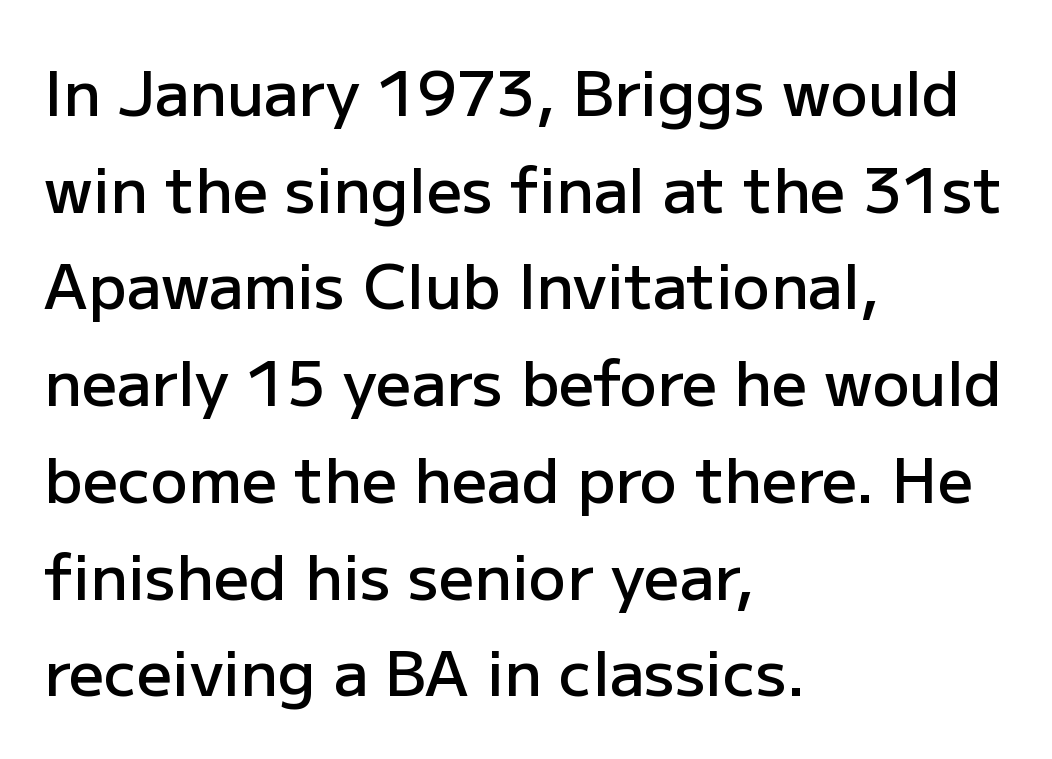
Q: Is the text bold? A: Semi-bold.
Q: Is the text italic (slanted)? A: No, it is upright.
Q: Is the typeface a serif or a sans-serif typeface? A: Sans-serif.
Q: Is the text underlined? A: No.
Q: How is the paragraph aligned? A: Left-aligned.
Q: Is the spacing between letters normal or unusually wide? A: Normal.
Q: Is the spacing between lines tight, normal or loose? A: Normal.
Q: Width (condensed, normal, or wide)? A: Normal.
Q: Stroke contrast? A: Low.
Q: x-height? A: Medium.
Q: Monospaced? A: No.
